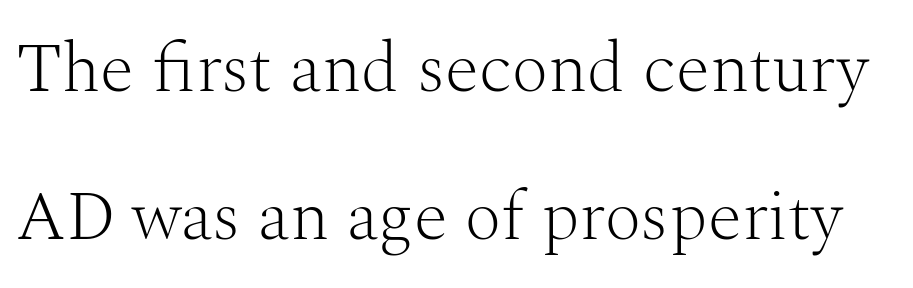
Counters stay open thanks to moderate or lighter strokes. The words here are not underlined. Rows of type keep a wide berth in the vertical direction. The font's upright variant was chosen for this text. These lines are rendered in a variable-pitch font. The designer went with a serif here, giving each stem small feet.
